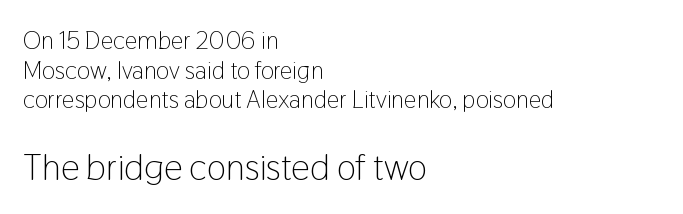
Q: Is the text bold? A: No.
Q: Is the text italic (slanted)? A: No, it is upright.
Q: Is the typeface a serif or a sans-serif typeface? A: Sans-serif.
Q: Is the text underlined? A: No.
Q: How is the paragraph aligned? A: Left-aligned.
Q: Is the spacing between letters normal or unusually wide? A: Normal.
Q: Which block of text is set in a larger size, the first (top) or the second (bottom)? A: The second (bottom) one.
Q: Width (condensed, normal, or wide)? A: Condensed.
Q: Stroke contrast? A: Low.
Q: x-height? A: Medium.
Q: Monospaced? A: No.
